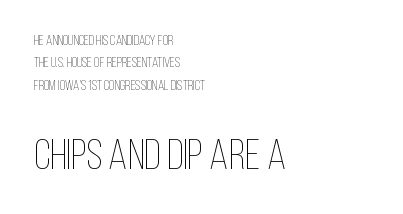
The image shows 43 px thin, condensed type, upright; set left-aligned, normal line spacing (1.6x), normal letter spacing, not underlined; the second (bottom) block is 3.07x larger; low stroke contrast and a large x-height.
